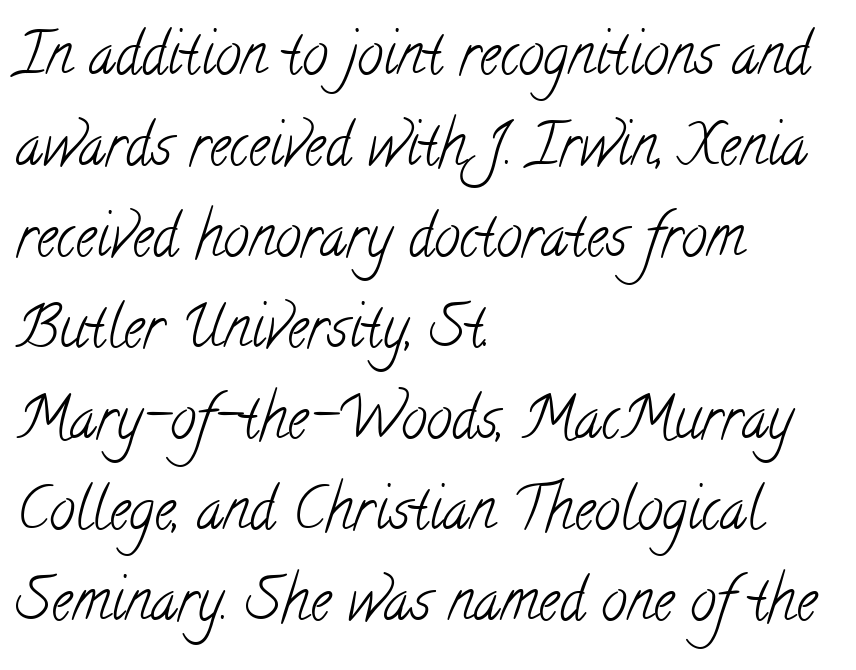
The rendering uses natural spacing where letterforms have individual widths. Any mark beneath the type? The region is blank. Letters have the restrained weight of plain body copy at most. Standard letterfit; no display-style spreading of the glyphs.
